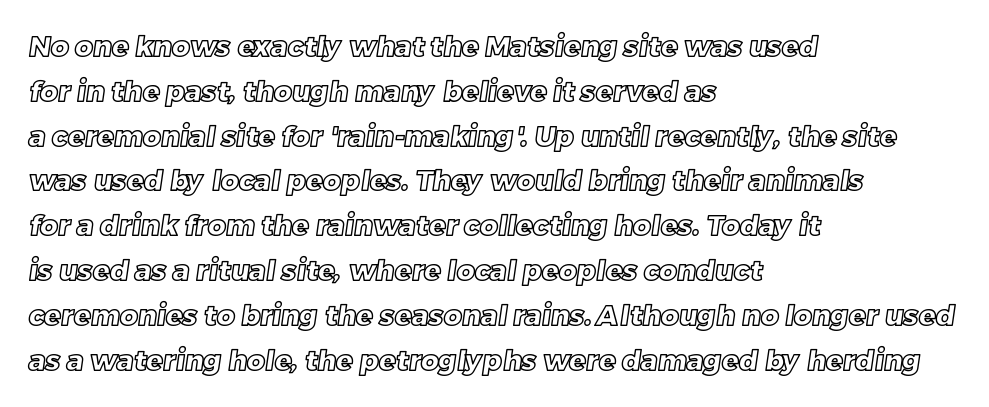
Short note: letters normally spaced. Visually the block forms a straight wall on the left and a jagged coastline on the right. How would I describe the line gaps? Plain and ordinary. Varying glyph widths throughout — classic text-font behaviour. Glance below the letters and you will spot only blank space.
